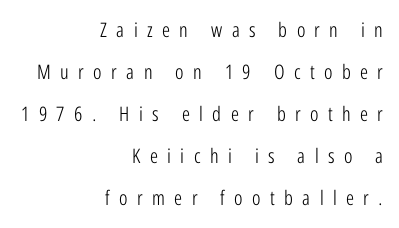
Bare-footed words on every line. Does the leading feel generous? Absolutely, it's lavish. It's the straight-up-and-down kind of type. Think standard paragraph weight, or any step lighter than that. These lines have a slow, spaced-out rhythm from letter to letter.
